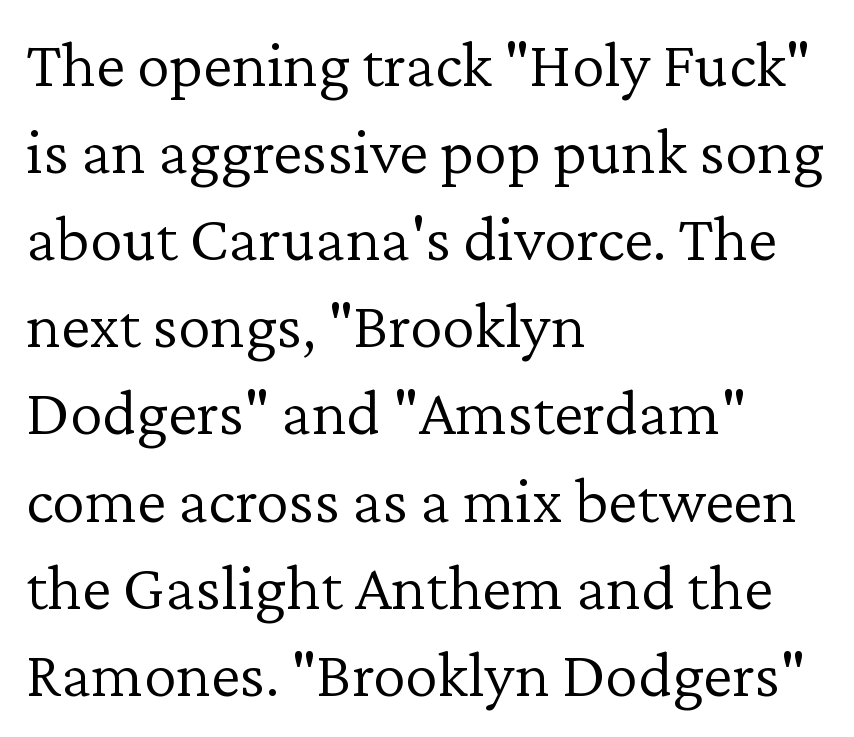
The image shows 66 px light serif type, upright; set left-aligned, normal line spacing (1.32x), normal letter spacing, not underlined; low stroke contrast and a medium x-height.
